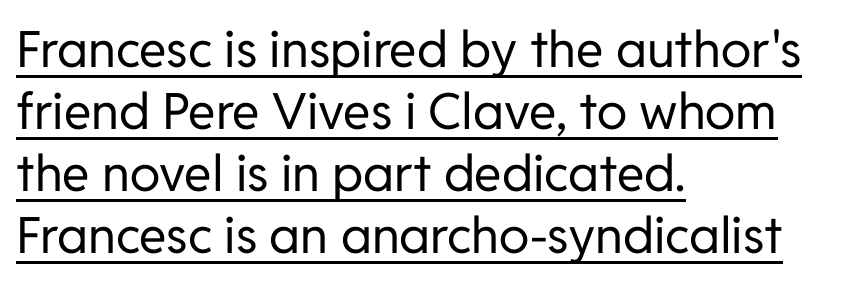
{"serif": "no", "italic": "no", "bold": "no", "weight": "regular", "width": "normal", "stroke_contrast": "low", "x_height": "medium", "monospaced": "no", "underline": "yes", "align": "left", "line_spacing_ratio": 1.24, "letter_spacing": "normal", "letter_spacing_em": 0.0, "glyph_px": 50}
